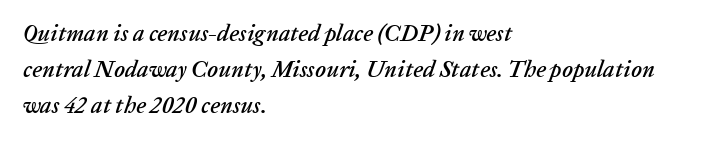
Q: Is the text italic (slanted)? A: Yes, it leans right by about 20 degrees.
Q: Is the text underlined? A: No.
Q: How is the paragraph aligned? A: Left-aligned.
Q: Is the spacing between letters normal or unusually wide? A: Normal.
Q: Is the spacing between lines tight, normal or loose? A: Normal.
